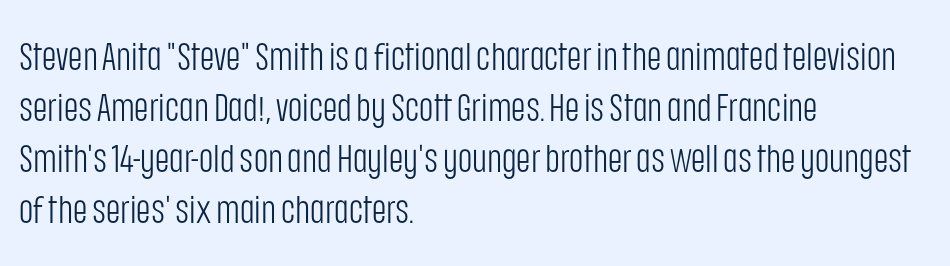
The image shows 39 px light, condensed sans-serif type, upright; set left-aligned, normal line spacing (1.31x), normal letter spacing, not underlined; low stroke contrast and a large x-height.
